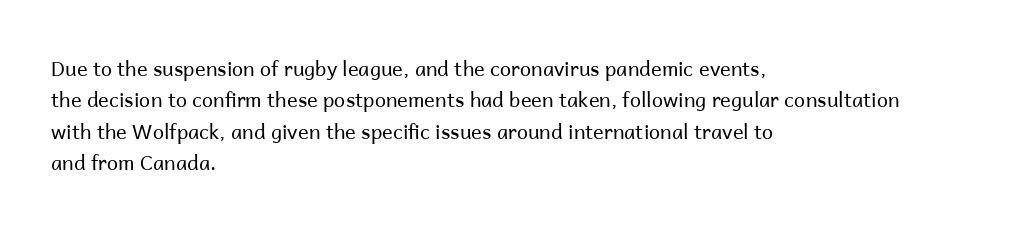
{"italic": "no", "bold": "no", "underline": "no", "align": "left", "line_spacing": "normal", "line_spacing_ratio": 1.57, "letter_spacing": "normal", "letter_spacing_em": 0.0, "glyph_px": 20}
